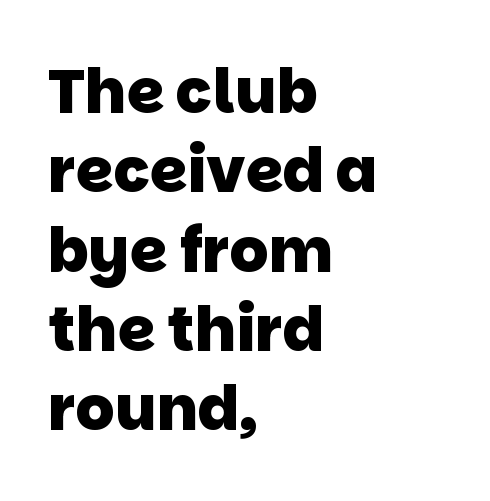
Q: Is the text bold? A: Yes.
Q: Is the typeface a serif or a sans-serif typeface? A: Sans-serif.
Q: Is the text underlined? A: No.
Q: How is the paragraph aligned? A: Left-aligned.
Q: Is the spacing between letters normal or unusually wide? A: Normal.
Q: Is the spacing between lines tight, normal or loose? A: Normal.
Q: Width (condensed, normal, or wide)? A: Normal.
Q: Stroke contrast? A: Low.
Q: x-height? A: Large.
Q: Monospaced? A: No.
